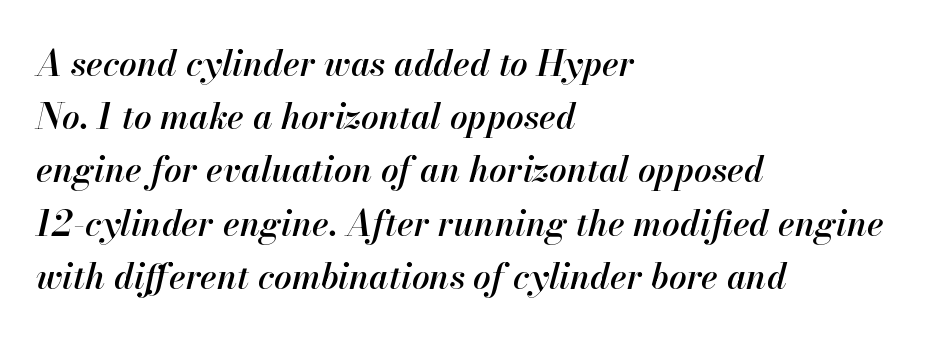
{"italic": "yes", "lean": "right", "slant_degrees": 13, "bold": "semi", "weight": "semibold", "width": "normal", "stroke_contrast": "high", "x_height": "small", "monospaced": "no", "underline": "no", "align": "left", "line_spacing": "normal", "line_spacing_ratio": 1.52, "letter_spacing": "normal", "letter_spacing_em": 0.0, "glyph_px": 35}
